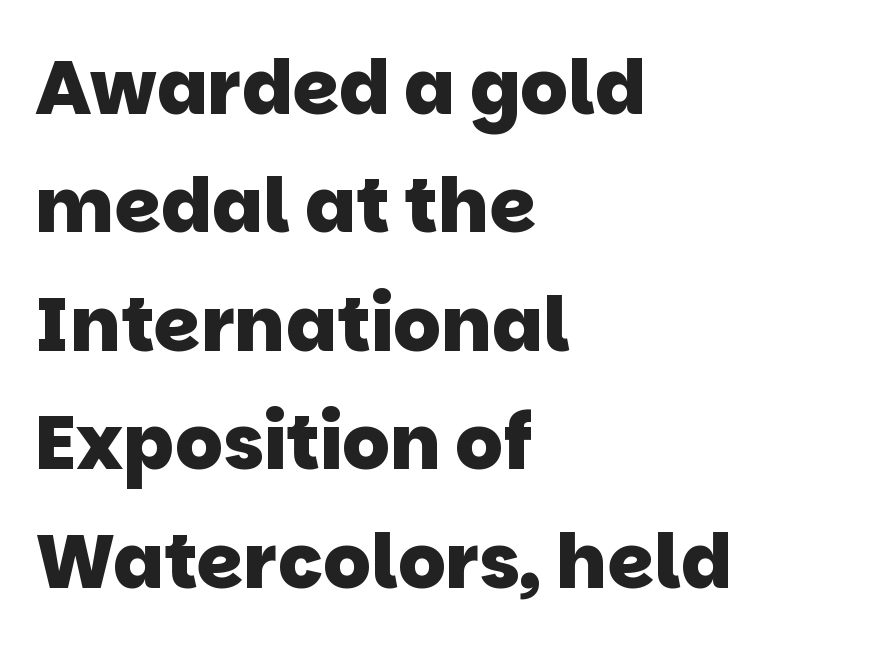
The image shows 75 px heavy sans-serif type; set left-aligned, normal line spacing (1.58x), normal letter spacing, not underlined; low stroke contrast and a large x-height.
